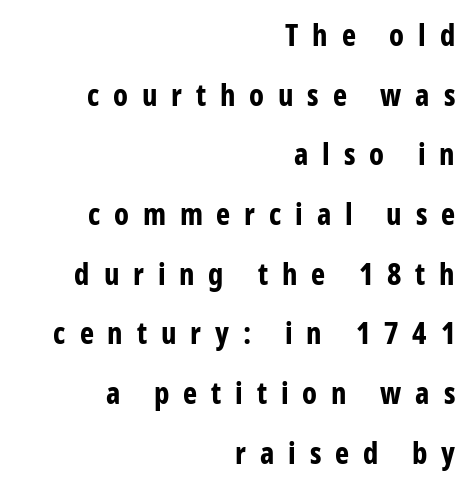
Check where the strokes stop: nothing finishes them off — pure sans. The rendering anchors every line to the right-hand side. The designer dialed line spacing up above the default. The passage shown is typed in a proportional face where columns would drift. The letters are spread apart with noticeably loose tracking.
